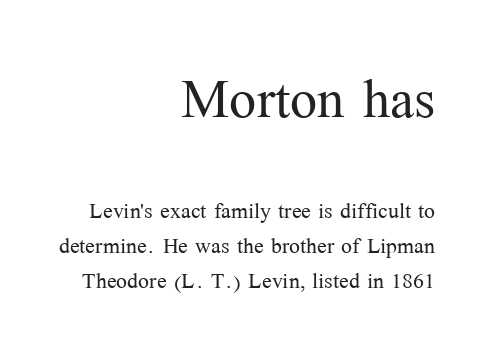
The image shows 72 px light serif type, upright; set right-aligned, line spacing 1.2x, normal letter spacing, not underlined; the first (top) block is 2.48x larger; medium stroke contrast and a medium x-height.
